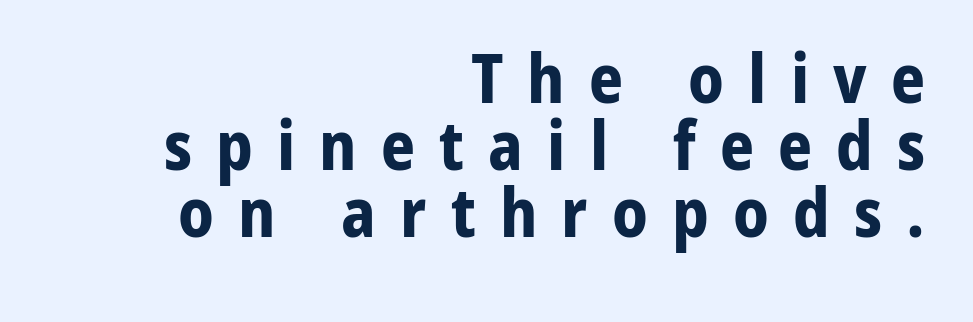
{"serif": "no", "italic": "no", "bold": "yes", "weight": "bold", "width": "normal", "stroke_contrast": "low", "x_height": "medium", "monospaced": "no", "underline": "no", "align": "right", "line_spacing": "tight", "line_spacing_ratio": 1.0, "letter_spacing": "wide", "letter_spacing_em": 0.36, "glyph_px": 67}
